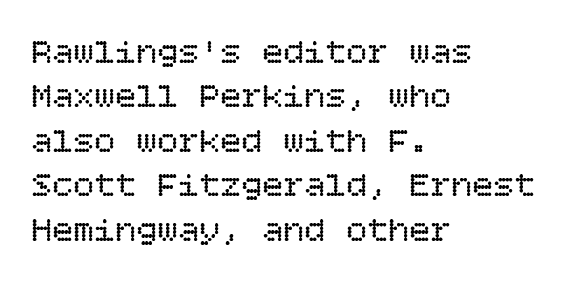
Q: Is the text bold? A: No.
Q: Is the text italic (slanted)? A: No, it is upright.
Q: Is the text underlined? A: No.
Q: How is the paragraph aligned? A: Left-aligned.
Q: Is the spacing between letters normal or unusually wide? A: Normal.
Q: Is the spacing between lines tight, normal or loose? A: Normal.
Q: Width (condensed, normal, or wide)? A: Normal.
Q: Stroke contrast? A: Low.
Q: x-height? A: Large.
